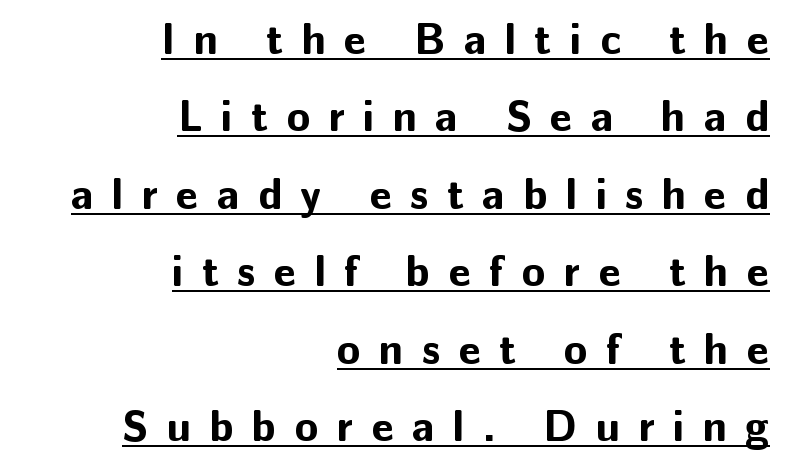
Q: Is the text bold? A: Yes.
Q: Is the text italic (slanted)? A: No, it is upright.
Q: Is the typeface a serif or a sans-serif typeface? A: Sans-serif.
Q: Is the text underlined? A: Yes.
Q: How is the paragraph aligned? A: Right-aligned.
Q: Is the spacing between letters normal or unusually wide? A: Unusually wide.
Q: Width (condensed, normal, or wide)? A: Normal.
Q: Stroke contrast? A: Low.
Q: x-height? A: Medium.
Q: Monospaced? A: No.
